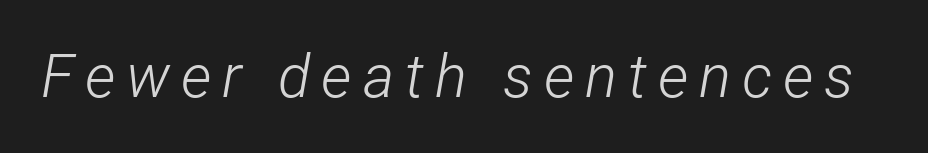
{"italic": "yes", "lean": "right", "slant_degrees": 12, "bold": "no", "weight": "light", "width": "condensed", "stroke_contrast": "low", "x_height": "medium", "monospaced": "no", "underline": "no", "glyph_px": 60}
